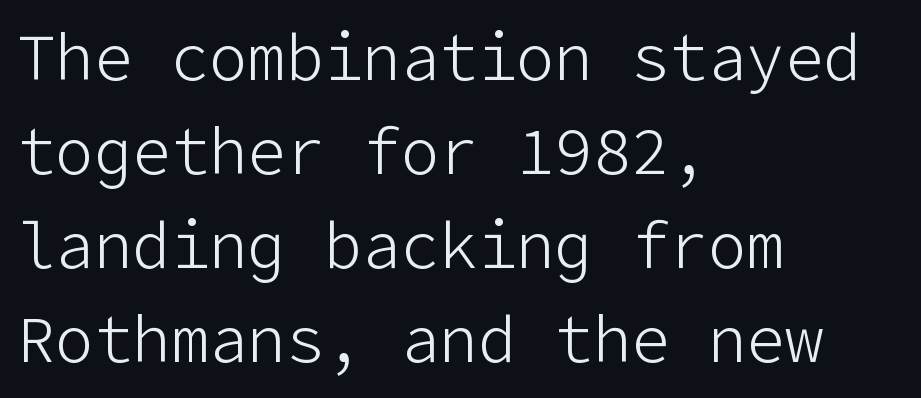
The image shows 64 px light sans-serif type, upright; set left-aligned, normal line spacing (1.47x), normal letter spacing, not underlined; low stroke contrast and a medium x-height.
